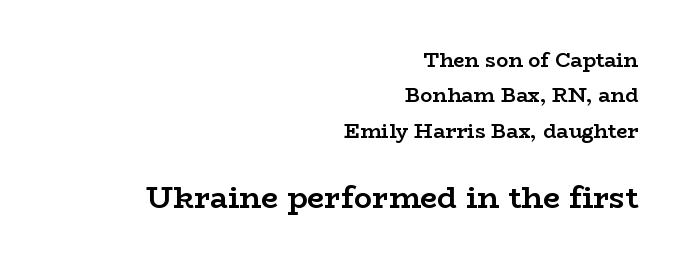
Q: Is the text bold? A: Yes.
Q: Is the text italic (slanted)? A: No, it is upright.
Q: Is the typeface a serif or a sans-serif typeface? A: Serif.
Q: Is the text underlined? A: No.
Q: How is the paragraph aligned? A: Right-aligned.
Q: Is the spacing between letters normal or unusually wide? A: Normal.
Q: Which block of text is set in a larger size, the first (top) or the second (bottom)? A: The second (bottom) one.
Q: Width (condensed, normal, or wide)? A: Wide.
Q: Stroke contrast? A: Low.
Q: x-height? A: Medium.
Q: Monospaced? A: No.
